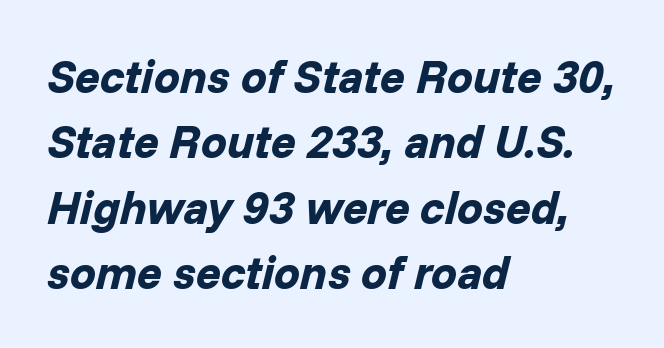
The image shows 46 px bold type, italic (leaning right); set left-aligned, normal line spacing (1.42x), normal letter spacing, not underlined; low stroke contrast and a medium x-height.
